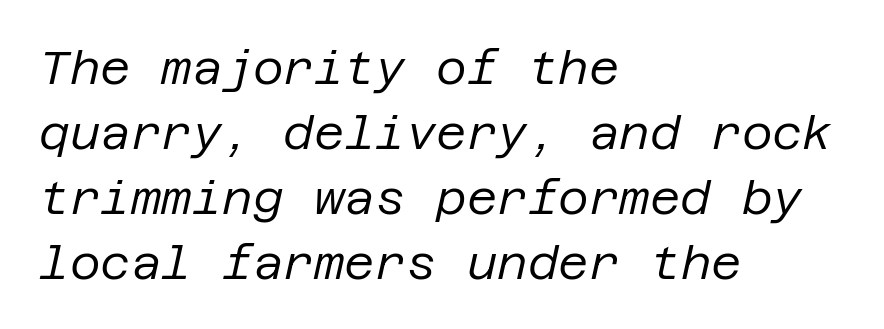
{"italic": "yes", "lean": "right", "slant_degrees": 12, "bold": "no", "weight": "regular", "width": "normal", "stroke_contrast": "low", "x_height": "large", "underline": "no", "align": "left", "line_spacing": "normal", "line_spacing_ratio": 1.38, "letter_spacing": "normal", "letter_spacing_em": 0.0, "glyph_px": 47}
